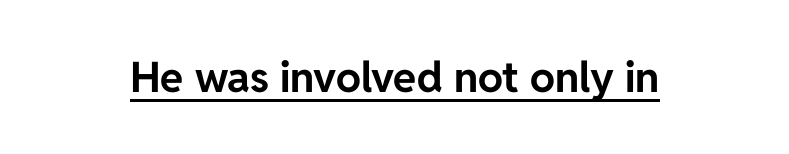
Typographically, this falls in the sans-serif category. Spacing between characters is what you'd get straight out of the box. The rendering uses natural spacing where letterforms have individual widths. Looks like someone drew a line under every word here.
